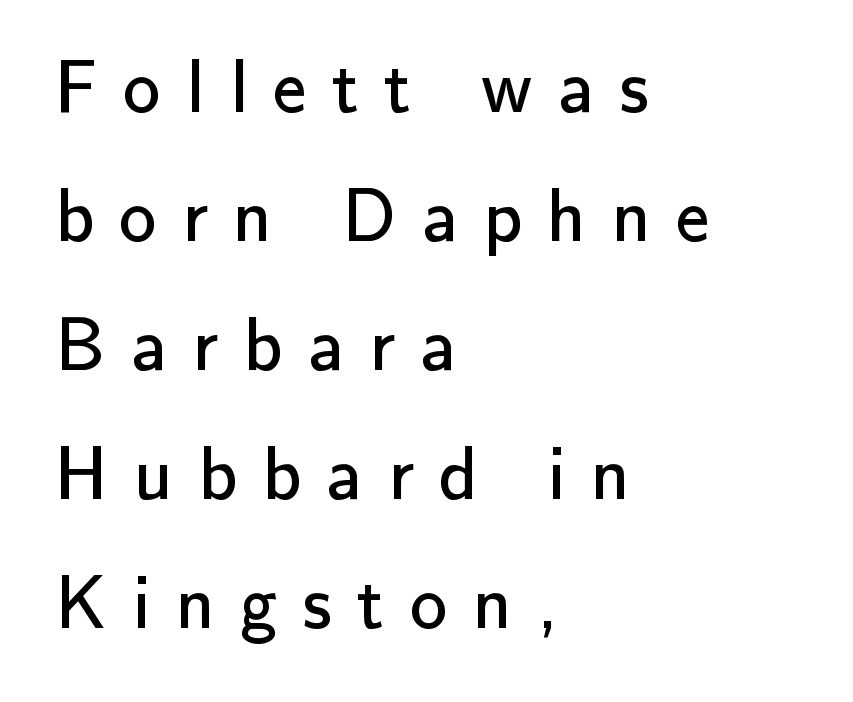
Q: Is the text bold? A: No.
Q: Is the text italic (slanted)? A: No, it is upright.
Q: Is the typeface a serif or a sans-serif typeface? A: Sans-serif.
Q: Is the text underlined? A: No.
Q: How is the paragraph aligned? A: Left-aligned.
Q: Is the spacing between letters normal or unusually wide? A: Unusually wide.
Q: Width (condensed, normal, or wide)? A: Normal.
Q: Stroke contrast? A: Low.
Q: x-height? A: Small.
Q: Monospaced? A: No.
